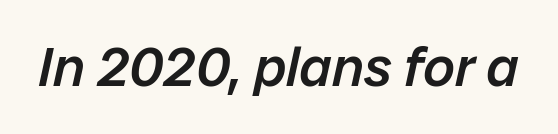
The image shows 56 px semibold type, italic (leaning right); set normal letter spacing, not underlined; low stroke contrast and a medium x-height.
